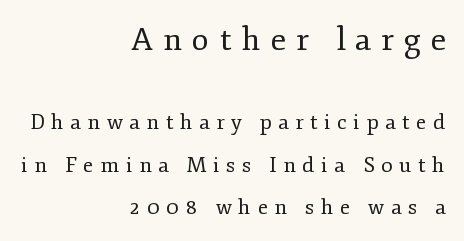
Q: Is the text bold? A: No.
Q: Is the text italic (slanted)? A: No, it is upright.
Q: Is the typeface a serif or a sans-serif typeface? A: Serif.
Q: Is the text underlined? A: No.
Q: How is the paragraph aligned? A: Right-aligned.
Q: Is the spacing between letters normal or unusually wide? A: Unusually wide.
Q: Is the spacing between lines tight, normal or loose? A: Loose.
Q: Which block of text is set in a larger size, the first (top) or the second (bottom)? A: The first (top) one.
Q: Width (condensed, normal, or wide)? A: Normal.
Q: Stroke contrast? A: Low.
Q: x-height? A: Small.
Q: Monospaced? A: No.
